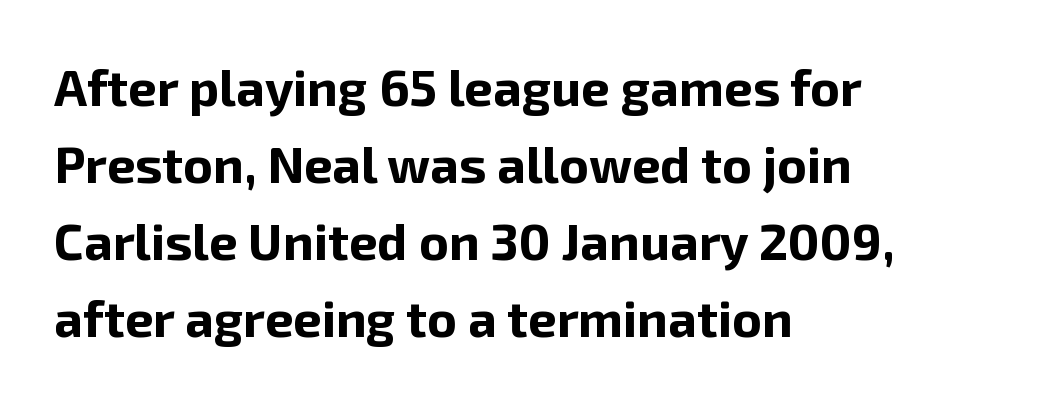
A normal amount of white space separates one row of letters from the next. Short and long lines alike share a common starting point at left. Does the weight exceed regular? Yes, all the way to bold. Is there any slant? The stems are plumb.
